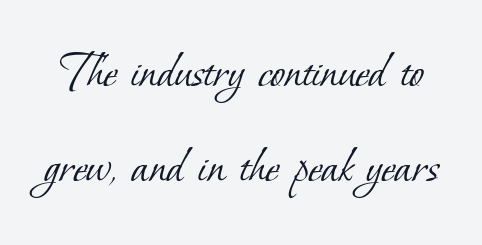
{"serif": "yes", "bold": "no", "weight": "light", "width": "normal", "stroke_contrast": "low", "x_height": "small", "monospaced": "no", "underline": "no", "line_spacing_ratio": 1.8, "letter_spacing": "normal", "letter_spacing_em": 0.0, "glyph_px": 53}
